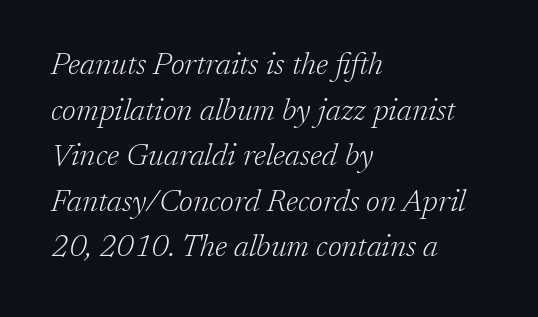
{"serif": "yes", "italic": "yes", "lean": "right", "slant_degrees": 17, "bold": "no", "weight": "light", "width": "normal", "stroke_contrast": "low", "x_height": "medium", "monospaced": "no", "underline": "no", "align": "left", "line_spacing": "normal", "line_spacing_ratio": 1.47, "letter_spacing": "normal", "letter_spacing_em": 0.0, "glyph_px": 31}
